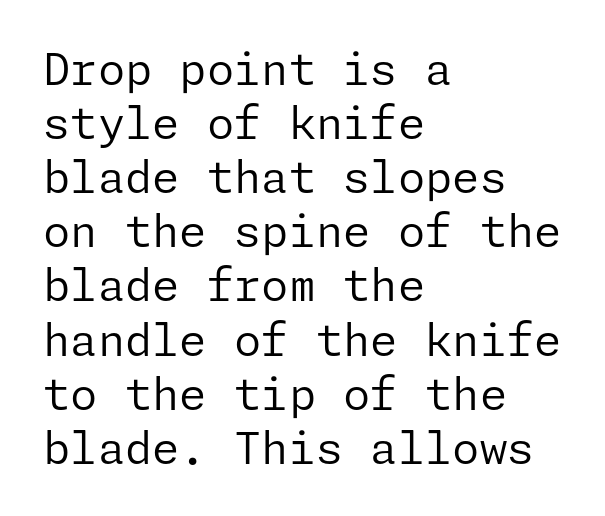
I'd call this a sans setting — the letters go barefoot. The letters stand straight up with perfectly vertical stems. Characters follow at the spacing the type designer built in. The font sits on the lighter half of the weight spectrum, regular included.
